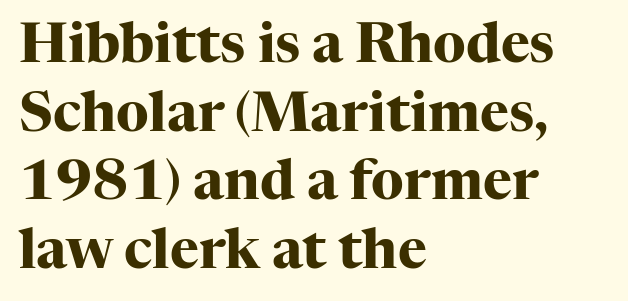
The image shows 55 px heavy serif type, upright; set left-aligned, normal line spacing (1.25x), normal letter spacing, not underlined; high stroke contrast and a medium x-height.
